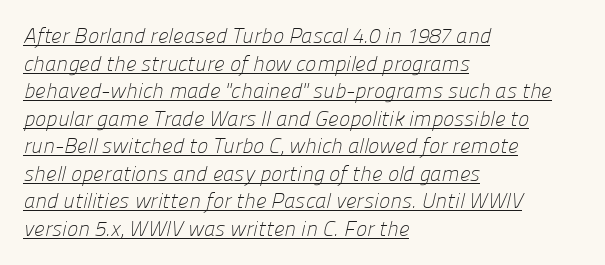
The image shows 21 px text type; set left-aligned, normal line spacing (1.31x), normal letter spacing, underlined.
